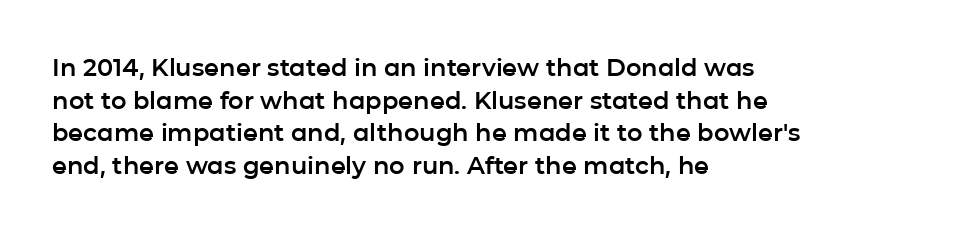
The image shows 24 px text type, upright; set left-aligned, normal line spacing (1.36x), normal letter spacing, not underlined.
